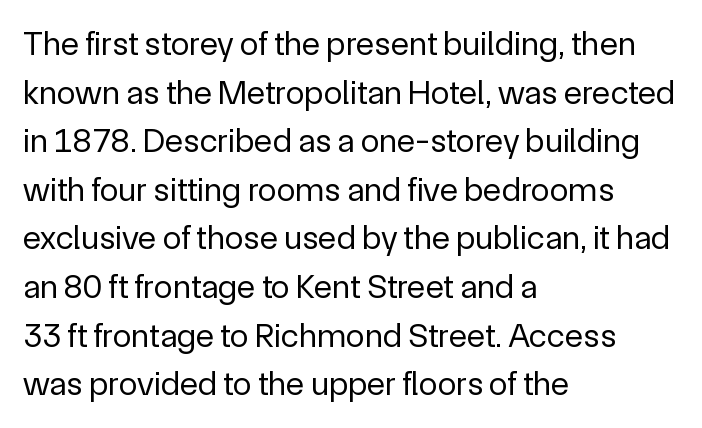
Q: Is the text bold? A: No.
Q: Is the text italic (slanted)? A: No, it is upright.
Q: Is the typeface a serif or a sans-serif typeface? A: Sans-serif.
Q: Is the text underlined? A: No.
Q: How is the paragraph aligned? A: Left-aligned.
Q: Is the spacing between letters normal or unusually wide? A: Normal.
Q: Is the spacing between lines tight, normal or loose? A: Normal.
Q: Width (condensed, normal, or wide)? A: Normal.
Q: x-height? A: Medium.
Q: Monospaced? A: No.
